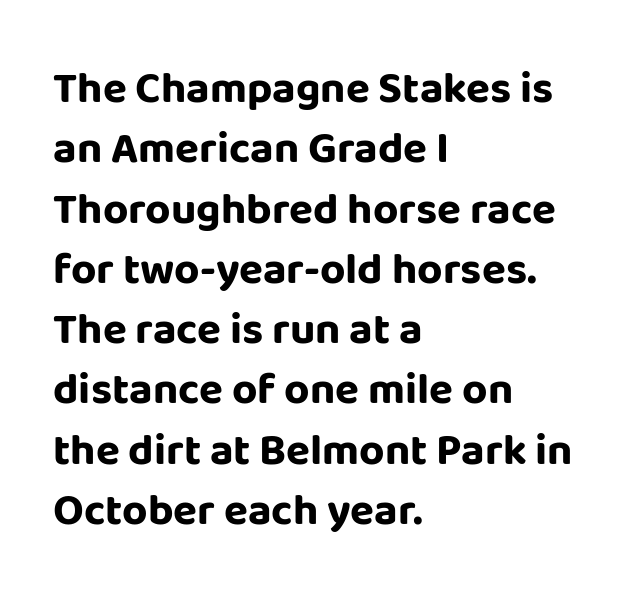
Q: Is the text bold? A: Yes.
Q: Is the text italic (slanted)? A: No, it is upright.
Q: Is the typeface a serif or a sans-serif typeface? A: Sans-serif.
Q: Is the text underlined? A: No.
Q: How is the paragraph aligned? A: Left-aligned.
Q: Is the spacing between letters normal or unusually wide? A: Normal.
Q: Is the spacing between lines tight, normal or loose? A: Normal.
Q: Width (condensed, normal, or wide)? A: Normal.
Q: Stroke contrast? A: Low.
Q: x-height? A: Large.
Q: Monospaced? A: No.
